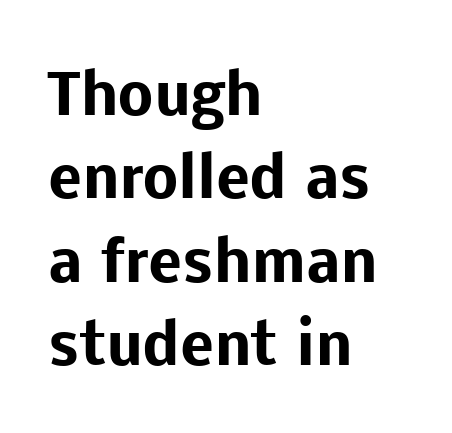
Classification — sans serif. This rendering leaves character spacing at its baseline value. Nope, not italic — everything's standing straight. Line starts are locked; line ends wander. Glance below the letters and you will spot only blank space. Does the leading feel generous? No, just average.
